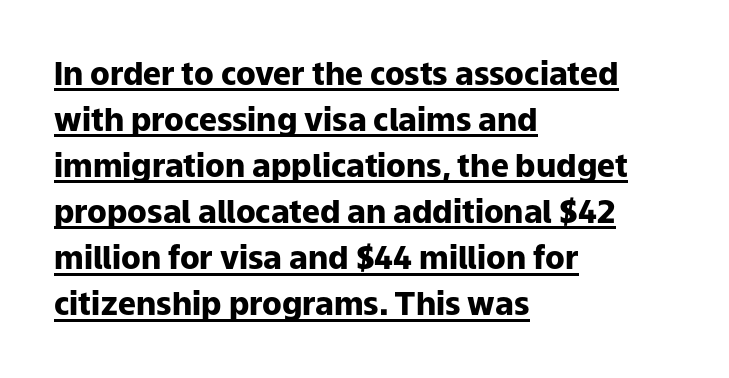
Does the copy run flush right? No — it runs flush left. A baseline rule has been typeset under these characters. Serif or sans? Sans — the stroke terminals are bare. Honestly, the letter spacing is just normal — you wouldn't notice it. A dark, heavy texture on the line: the type is bold.
